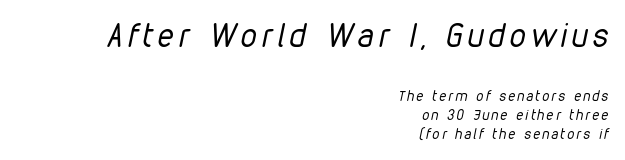
{"italic": "yes", "lean": "right", "slant_degrees": 12, "bold": "no", "weight": "regular", "width": "condensed", "stroke_contrast": "low", "x_height": "medium", "monospaced": "no", "underline": "no", "align": "right", "line_spacing": "normal", "line_spacing_ratio": 1.38, "larger_block": "first", "size_ratio": 2.29, "glyph_px": 32}
